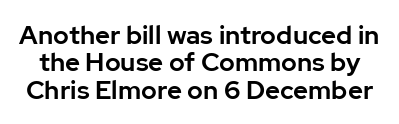
{"italic": "no", "underline": "no", "line_spacing": "tight", "line_spacing_ratio": 1.05, "letter_spacing": "normal", "letter_spacing_em": 0.0, "glyph_px": 26}
